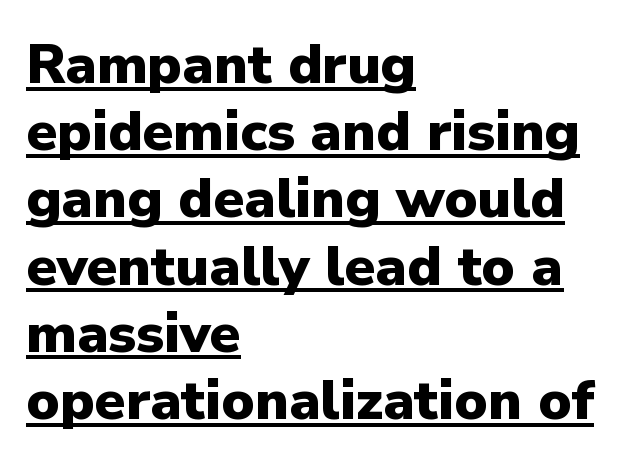
These lines are composed in type without serifs. The rendering uses natural spacing where letterforms have individual widths. Compared with undecorated copy, this sample adds a rule below the words. Each glyph is drawn with heavy, bold strokes. Each line starts at the same left margin while the right side varies.
